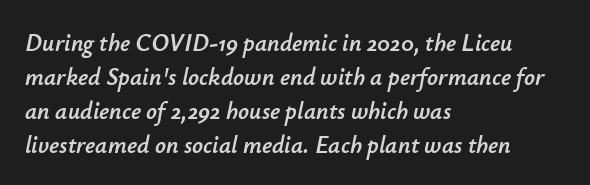
Q: Is the text italic (slanted)? A: Yes, it leans right by about 12 degrees.
Q: Is the text underlined? A: No.
Q: How is the paragraph aligned? A: Left-aligned.
Q: Is the spacing between letters normal or unusually wide? A: Normal.
Q: Is the spacing between lines tight, normal or loose? A: Normal.
